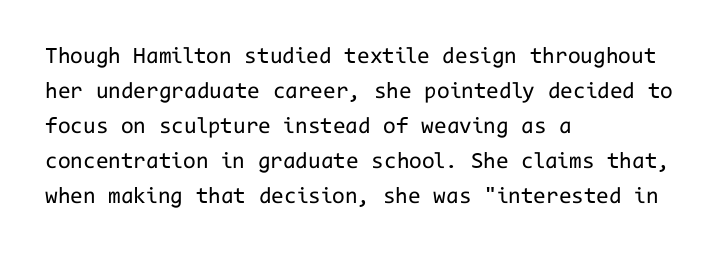
Weight: not bold — regular or lighter. The typesetter chose a ragged-right arrangement here. Each new line begins a customary step beneath the previous one. You could call the tracking neutral — neither tight nor loose. Only glyphs here, with clear space below each row. You can tell it's not italic because the verticals are truly vertical.
